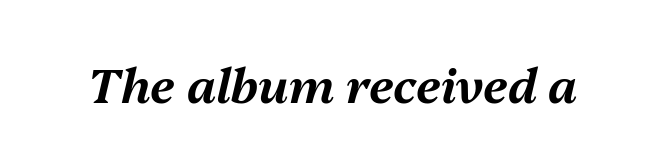
The passage shown is typed in a proportional face where columns would drift. Check under the words: just untouched page. Look at the tracking — it's just the regular setting, nothing added. The whole block is typeset with a tilt.
